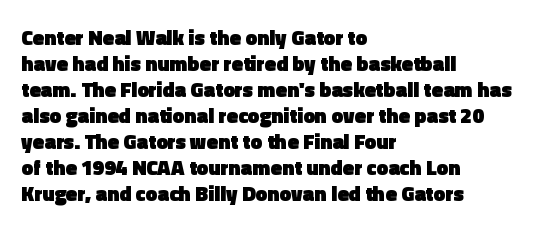
The image shows 21 px bold type, upright; set left-aligned, line spacing 1.24x, normal letter spacing, not underlined.
